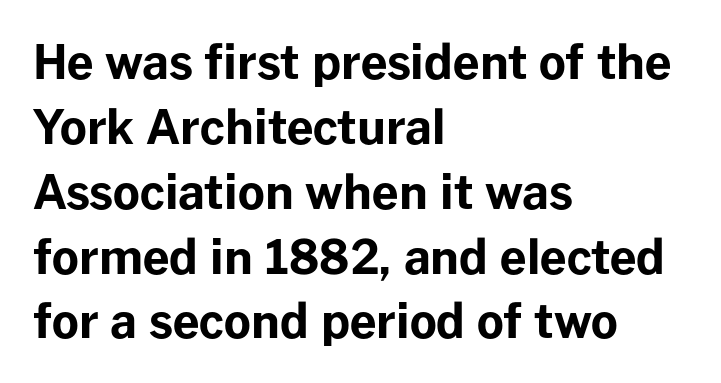
Students, this is bold: see how much ink each stroke carries. Posture: upright roman. Tracking value appears to be zero — textbook default spacing. Line beginnings align vertically; line endings do not.
